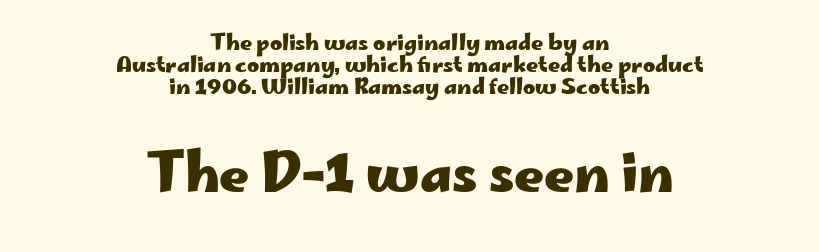
The image shows 52 px heavy, wide sans-serif type, upright; set centered, tight line spacing (1.04x), normal letter spacing, not underlined; the second (bottom) block is 2.48x larger; low stroke contrast and a small x-height.
